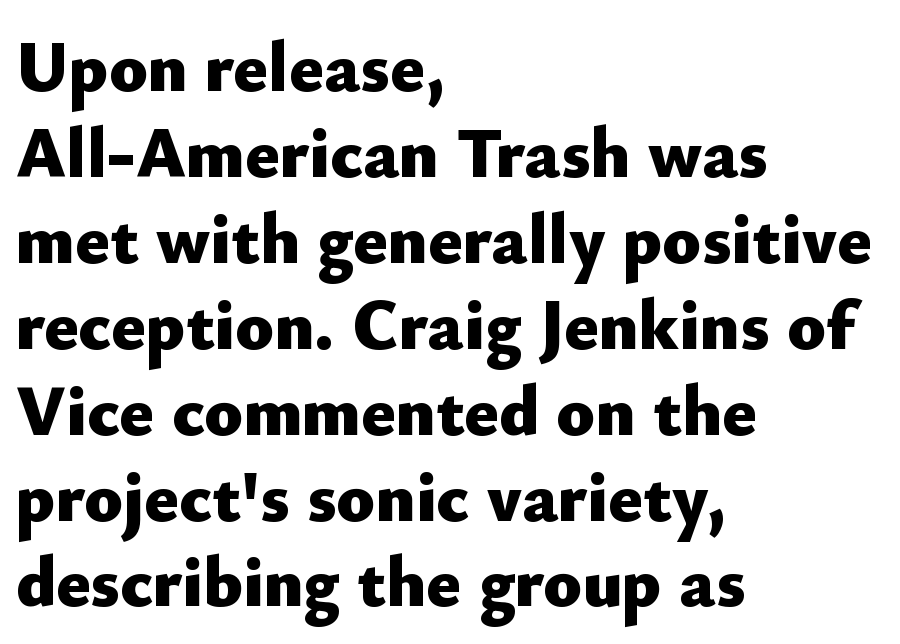
Q: Is the text bold? A: Yes.
Q: Is the text italic (slanted)? A: No, it is upright.
Q: Is the typeface a serif or a sans-serif typeface? A: Sans-serif.
Q: Is the text underlined? A: No.
Q: How is the paragraph aligned? A: Left-aligned.
Q: Is the spacing between letters normal or unusually wide? A: Normal.
Q: Width (condensed, normal, or wide)? A: Normal.
Q: Stroke contrast? A: Low.
Q: x-height? A: Small.
Q: Monospaced? A: No.
